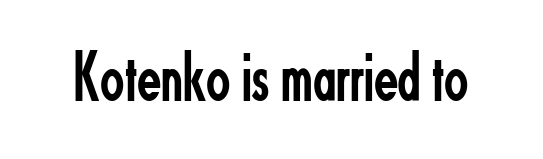
In terms of letterform style, serifs are entirely absent. Each row of text sits above clean, open space. Character widths vary here, with narrow letters taking less room than wide ones. The weight would be labelled regular, book, light, or lighter still. Students, note that the glyphs here touch the page at normal intervals. A typesetter would mark this as roman, not italic.
